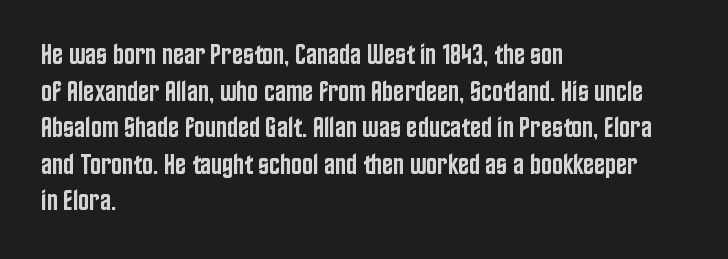
The image shows 29 px semibold, condensed sans-serif type, upright; set left-aligned, normal line spacing (1.26x), normal letter spacing, not underlined; low stroke contrast and a large x-height.
